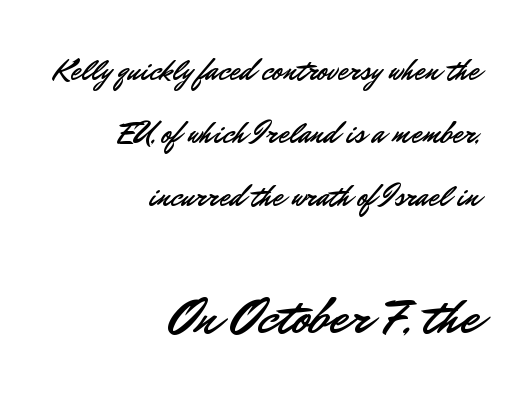
{"serif": "no", "width": "normal", "stroke_contrast": "low", "x_height": "small", "monospaced": "no", "underline": "no", "align": "right", "line_spacing": "loose", "line_spacing_ratio": 2.1, "letter_spacing": "normal", "letter_spacing_em": 0.0, "larger_block": "second", "size_ratio": 1.73, "glyph_px": 52}
